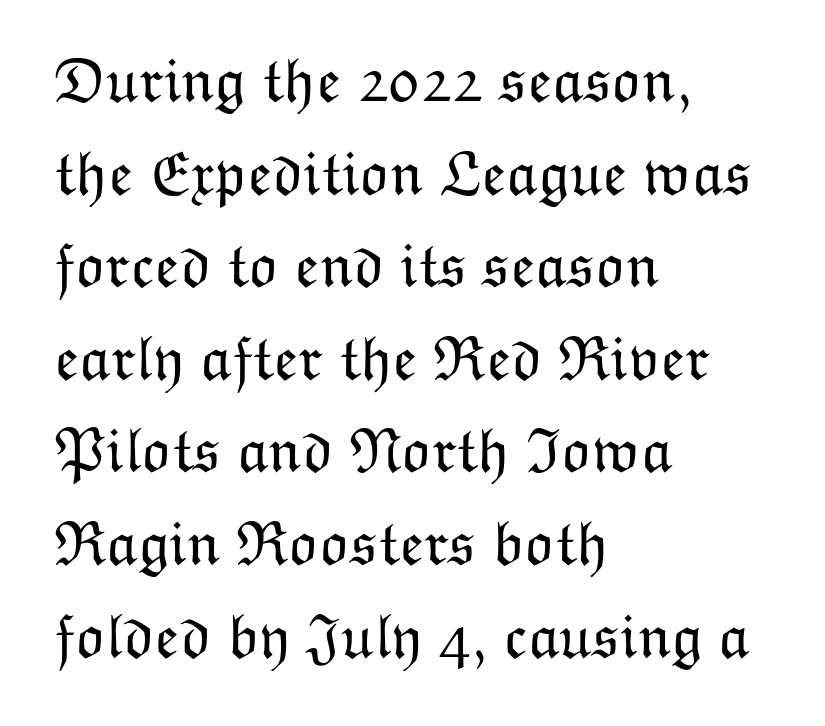
These lines are set flush left with a ragged right edge. Nothing heavy about these letters — not bold at all. The vertical gap from one line to the next is medium. Think of a printed novel: that variable character pitch is what you see here. A typesetter would mark this as roman, not italic. The glyphs are unaccompanied by any horizontal stroke below them.
